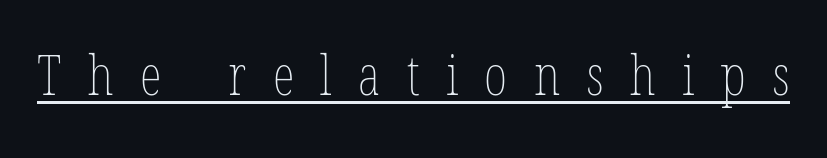
Tracking here is generous; glyphs stand well apart from one another. Looks like someone drew a line under every word here. The weight would be labelled regular, book, light, or lighter still. A typesetter would call this proportional, since set widths differ per character.
